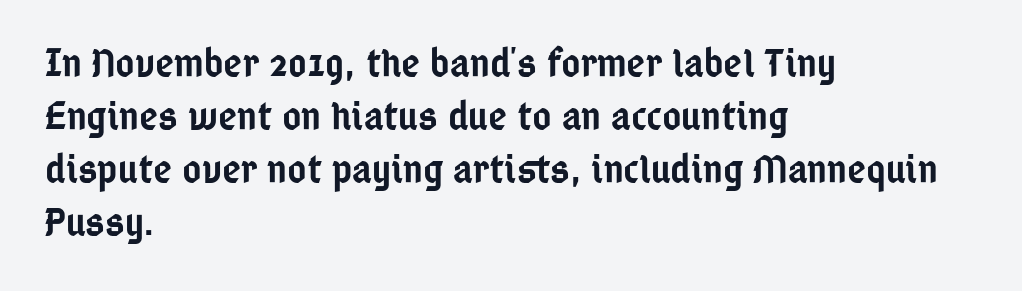
Letter spacing: default. Designer's note — italics off, roman on. The type family on display is of the sans-serif kind. Does the copy run flush right? No — it runs flush left.
